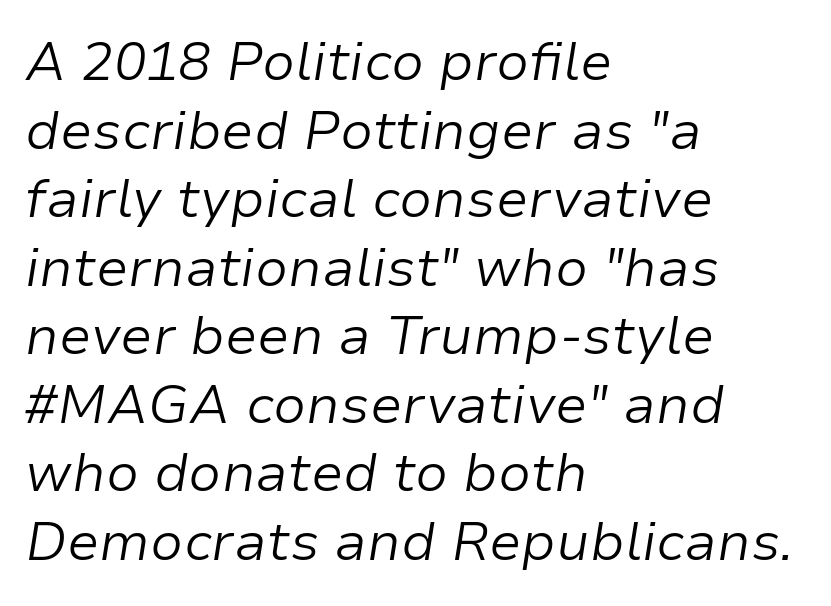
{"italic": "yes", "lean": "right", "slant_degrees": 9, "bold": "no", "weight": "light", "width": "normal", "stroke_contrast": "low", "x_height": "medium", "monospaced": "no", "underline": "no", "align": "left", "line_spacing": "normal", "line_spacing_ratio": 1.27, "letter_spacing": "normal", "letter_spacing_em": 0.0, "glyph_px": 54}
